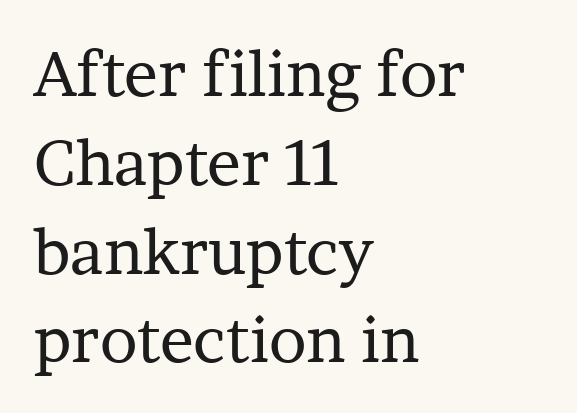
{"serif": "yes", "italic": "no", "bold": "no", "weight": "regular", "width": "normal", "stroke_contrast": "low", "x_height": "medium", "monospaced": "no", "underline": "no", "align": "left", "line_spacing": "normal", "line_spacing_ratio": 1.41, "letter_spacing": "normal", "letter_spacing_em": 0.0, "glyph_px": 63}
